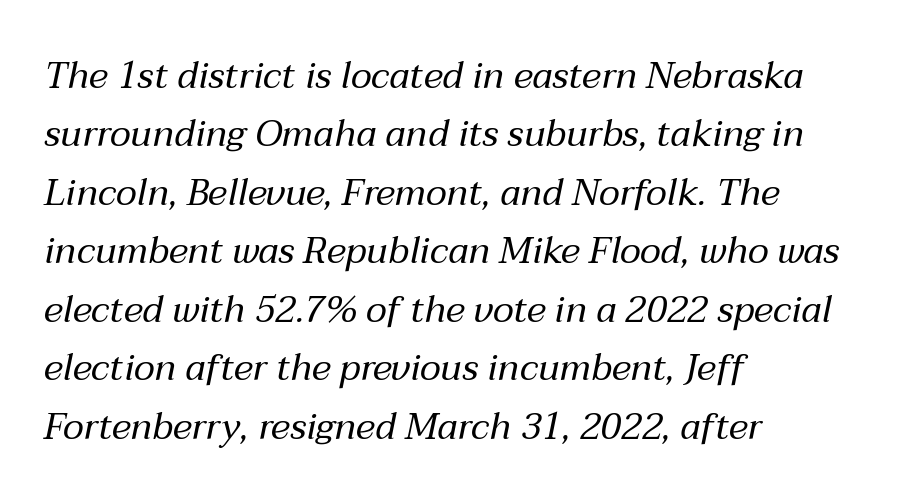
The image shows 37 px regular-weight type, italic (leaning right); set left-aligned, normal line spacing (1.58x), normal letter spacing, not underlined; medium stroke contrast and a medium x-height.
